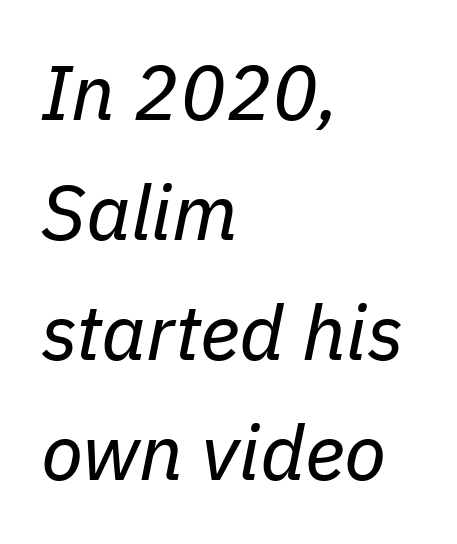
The zone under the glyphs is completely vacant. Italic: yes, the glyphs are oblique. Caption: face not bold, strokes unweighted. Normally led — the rows are evenly, conventionally spaced.
